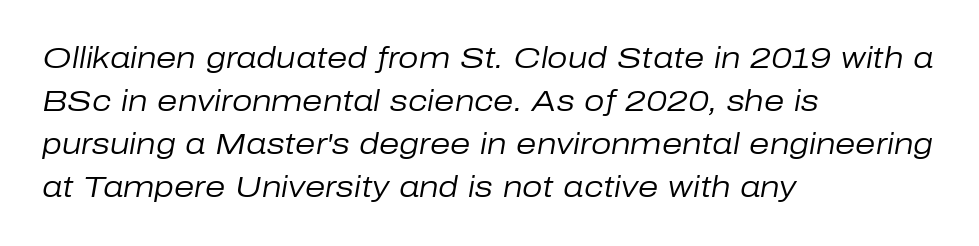
The image shows 29 px regular-weight type, italic (leaning right); set left-aligned, normal line spacing (1.48x), normal letter spacing, not underlined; low stroke contrast and a medium x-height.
